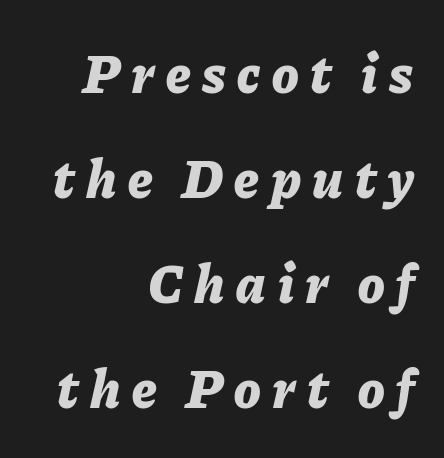
Q: Is the text bold? A: Yes.
Q: Is the text italic (slanted)? A: Yes, it leans right by about 11 degrees.
Q: Is the text underlined? A: No.
Q: How is the paragraph aligned? A: Right-aligned.
Q: Is the spacing between letters normal or unusually wide? A: Unusually wide.
Q: Is the spacing between lines tight, normal or loose? A: Loose.
Q: Width (condensed, normal, or wide)? A: Normal.
Q: Stroke contrast? A: Low.
Q: x-height? A: Medium.
Q: Monospaced? A: No.
